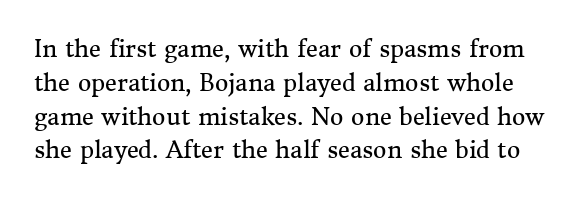
Q: Is the text bold? A: No.
Q: Is the text italic (slanted)? A: No, it is upright.
Q: Is the text underlined? A: No.
Q: Is the spacing between letters normal or unusually wide? A: Normal.
Q: Is the spacing between lines tight, normal or loose? A: Normal.
